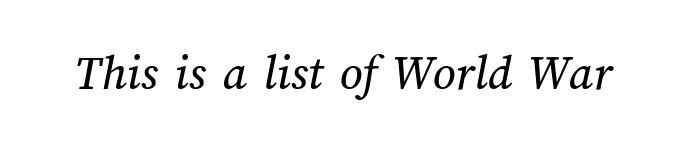
Q: Is the text underlined? A: No.
Q: Is the spacing between letters normal or unusually wide? A: Normal.
Q: Width (condensed, normal, or wide)? A: Normal.
Q: Stroke contrast? A: Medium.
Q: x-height? A: Medium.
Q: Monospaced? A: No.
